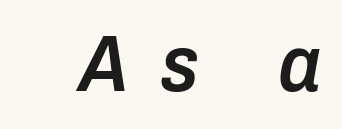
{"italic": "yes", "lean": "right", "slant_degrees": 10, "bold": "semi", "weight": "semibold", "width": "condensed", "stroke_contrast": "low", "x_height": "medium", "monospaced": "no", "underline": "no", "letter_spacing": "wide", "letter_spacing_em": 0.42, "glyph_px": 79}
